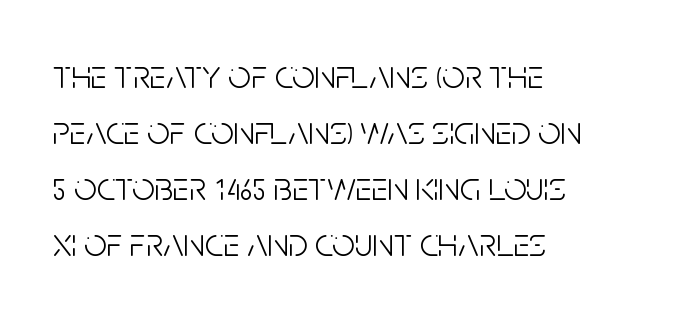
The letterforms sit shoulder to shoulder at normal distance. Stroke mass is kept to a normal reading level or below. The vertical gap from one line to the next is medium. Posture: vertical. The glyphs are unaccompanied by any horizontal stroke below them.
